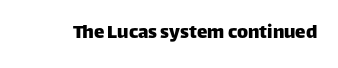
Q: Is the text italic (slanted)? A: No, it is upright.
Q: Is the text underlined? A: No.
Q: Is the spacing between letters normal or unusually wide? A: Normal.
